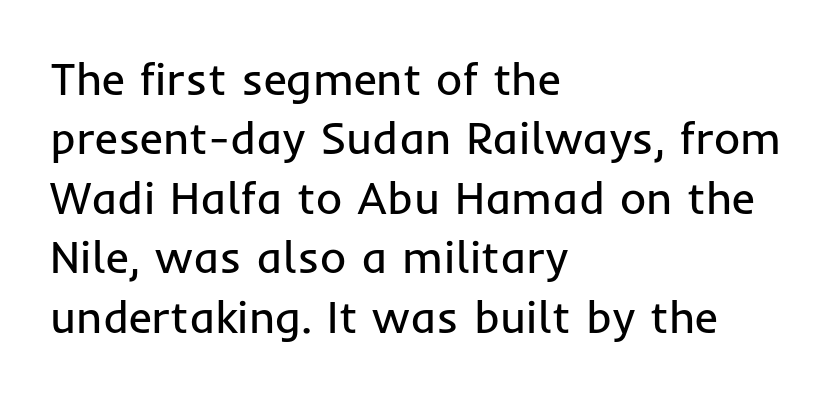
Q: Is the text bold? A: No.
Q: Is the text italic (slanted)? A: No, it is upright.
Q: Is the typeface a serif or a sans-serif typeface? A: Sans-serif.
Q: Is the text underlined? A: No.
Q: How is the paragraph aligned? A: Left-aligned.
Q: Is the spacing between letters normal or unusually wide? A: Normal.
Q: Is the spacing between lines tight, normal or loose? A: Normal.
Q: Width (condensed, normal, or wide)? A: Normal.
Q: Stroke contrast? A: Low.
Q: x-height? A: Medium.
Q: Monospaced? A: No.
